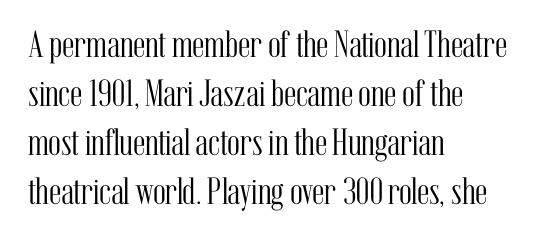
Q: Is the text bold? A: No.
Q: Is the text italic (slanted)? A: No, it is upright.
Q: Is the typeface a serif or a sans-serif typeface? A: Serif.
Q: Is the text underlined? A: No.
Q: How is the paragraph aligned? A: Left-aligned.
Q: Is the spacing between letters normal or unusually wide? A: Normal.
Q: Is the spacing between lines tight, normal or loose? A: Normal.
Q: Width (condensed, normal, or wide)? A: Condensed.
Q: Stroke contrast? A: Medium.
Q: x-height? A: Medium.
Q: Monospaced? A: No.
